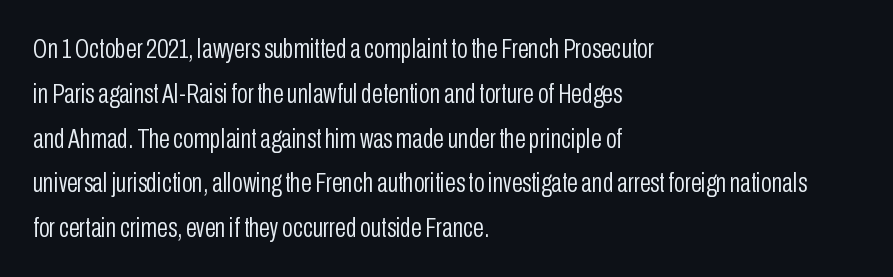
{"serif": "no", "italic": "no", "bold": "no", "weight": "light", "width": "condensed", "stroke_contrast": "low", "x_height": "medium", "monospaced": "no", "underline": "no", "align": "left", "line_spacing": "normal", "line_spacing_ratio": 1.6, "letter_spacing": "normal", "letter_spacing_em": 0.0, "glyph_px": 28}
